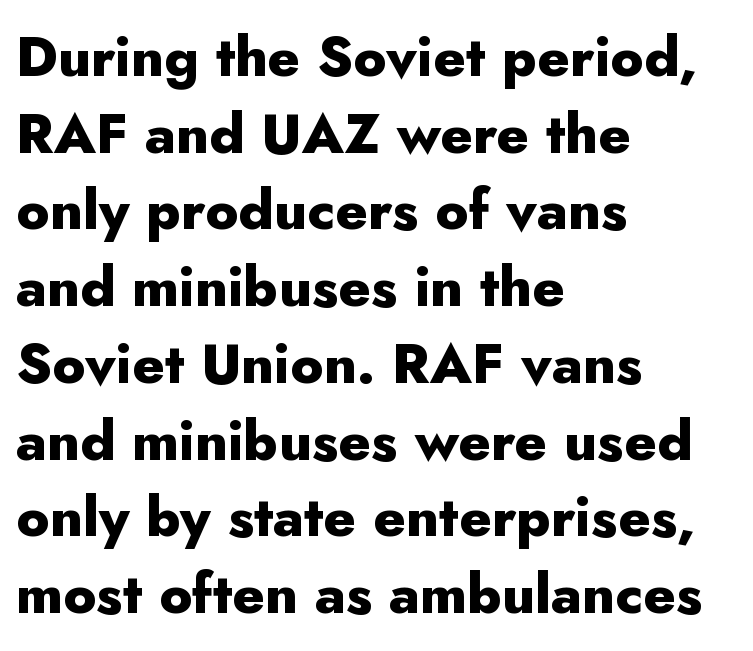
Q: Is the text bold? A: Yes.
Q: Is the text italic (slanted)? A: No, it is upright.
Q: Is the typeface a serif or a sans-serif typeface? A: Sans-serif.
Q: Is the text underlined? A: No.
Q: How is the paragraph aligned? A: Left-aligned.
Q: Is the spacing between letters normal or unusually wide? A: Normal.
Q: Is the spacing between lines tight, normal or loose? A: Normal.
Q: Width (condensed, normal, or wide)? A: Normal.
Q: Stroke contrast? A: Low.
Q: x-height? A: Small.
Q: Monospaced? A: No.
